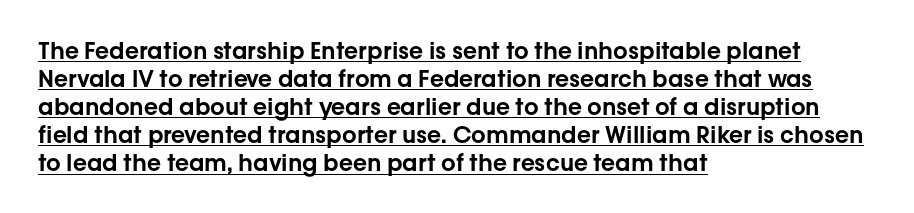
Q: Is the text italic (slanted)? A: No, it is upright.
Q: Is the text underlined? A: Yes.
Q: How is the paragraph aligned? A: Left-aligned.
Q: Is the spacing between letters normal or unusually wide? A: Normal.
